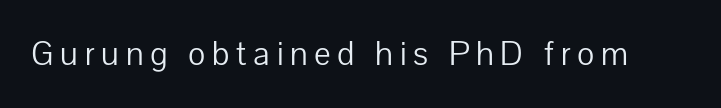
The font is comparable to plain body text, perhaps lighter. Descenders hang freely into open space. The text was rendered using a sans face with plain stroke endings. Character widths vary here, with narrow letters taking less room than wide ones.
